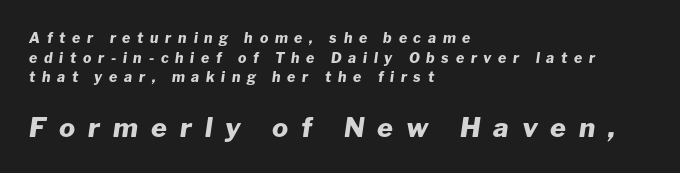
The image shows 27 px bold type, italic (leaning right); set left-aligned, normal line spacing (1.41x), unusually wide letter spacing (+0.48 em), not underlined; the second (bottom) block is 1.93x larger.
